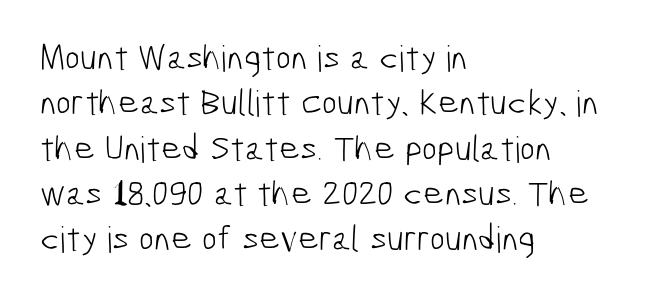
{"serif": "no", "bold": "no", "weight": "light", "width": "condensed", "stroke_contrast": "low", "x_height": "medium", "monospaced": "no", "underline": "no", "align": "left", "line_spacing": "normal", "line_spacing_ratio": 1.26, "letter_spacing": "normal", "letter_spacing_em": 0.0, "glyph_px": 36}
